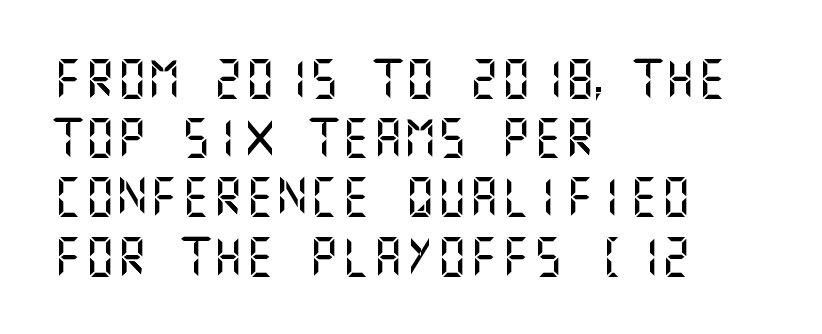
The image shows 40 px sans-serif type, upright; set left-aligned, normal line spacing (1.48x), normal letter spacing, not underlined; medium stroke contrast and a large x-height.
